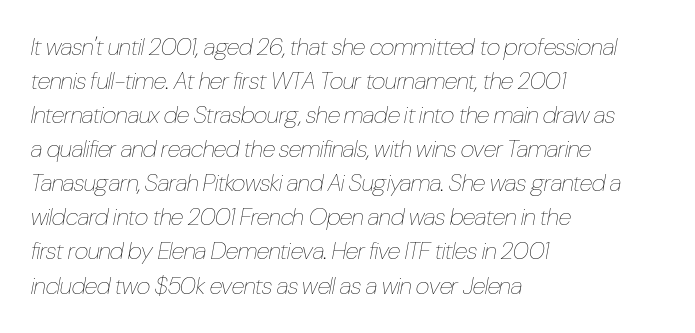
{"italic": "yes", "lean": "right", "slant_degrees": 10, "bold": "no", "underline": "no", "align": "left", "line_spacing": "normal", "line_spacing_ratio": 1.42, "letter_spacing": "normal", "letter_spacing_em": 0.0, "glyph_px": 24}
